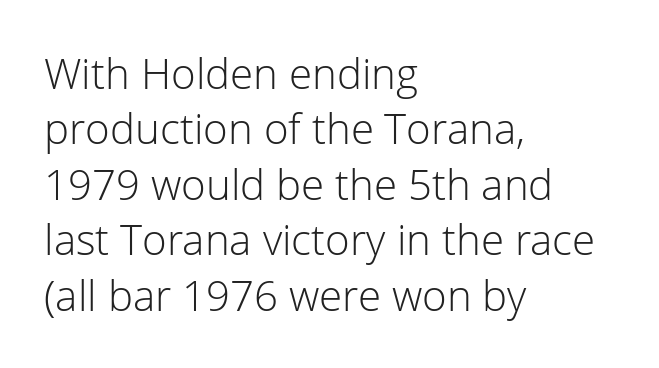
Q: Is the text bold? A: No.
Q: Is the text italic (slanted)? A: No, it is upright.
Q: Is the typeface a serif or a sans-serif typeface? A: Sans-serif.
Q: Is the text underlined? A: No.
Q: How is the paragraph aligned? A: Left-aligned.
Q: Is the spacing between letters normal or unusually wide? A: Normal.
Q: Is the spacing between lines tight, normal or loose? A: Normal.
Q: Width (condensed, normal, or wide)? A: Normal.
Q: Stroke contrast? A: Low.
Q: x-height? A: Medium.
Q: Monospaced? A: No.
